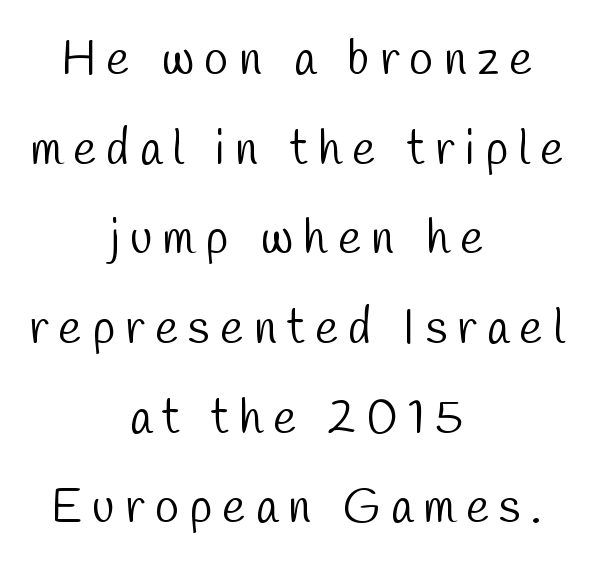
The image shows 49 px light, condensed sans-serif type; set centered, line spacing 1.83x, unusually wide letter spacing (+0.21 em), not underlined; low stroke contrast and a medium x-height.
